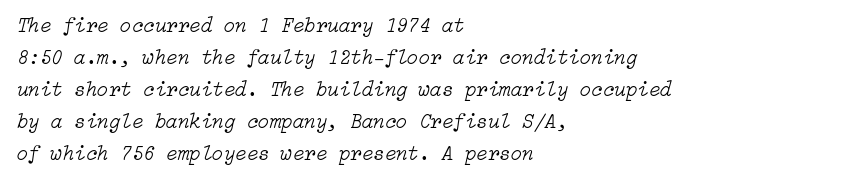
{"italic": "yes", "lean": "right", "slant_degrees": 15, "bold": "no", "underline": "no", "align": "left", "line_spacing": "normal", "line_spacing_ratio": 1.52, "letter_spacing": "normal", "letter_spacing_em": 0.0, "glyph_px": 21}
